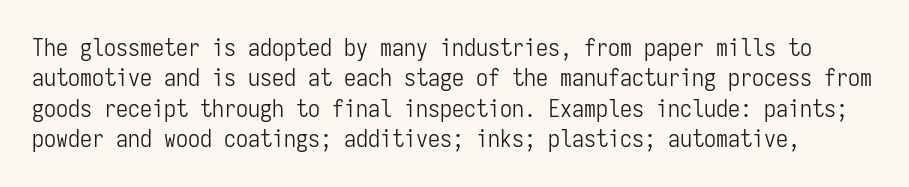
{"italic": "no", "bold": "no", "underline": "no", "line_spacing": "normal", "line_spacing_ratio": 1.27, "letter_spacing": "normal", "letter_spacing_em": 0.0, "glyph_px": 24}
